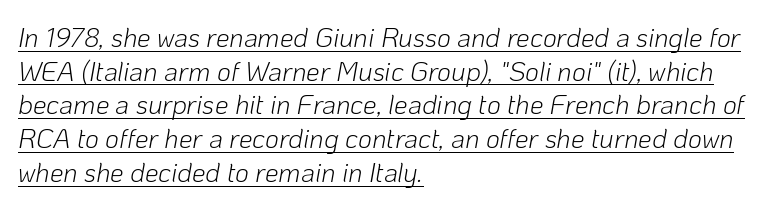
The font is comparable to plain body text, perhaps lighter. Underline: present. The rendering applies a slant to the glyphs. Observe the ordinary spacing: letters are neighbours, not strangers. Each line starts at the same left margin while the right side varies.
